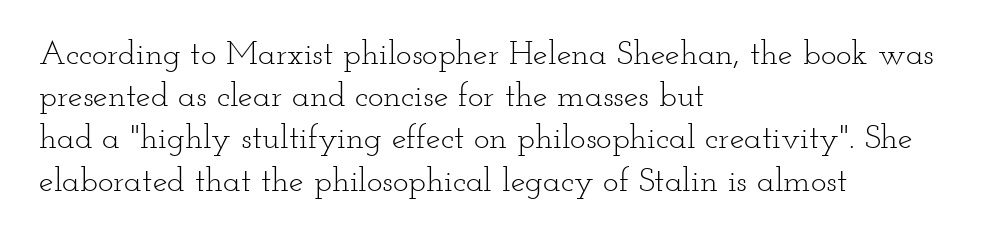
Q: Is the text bold? A: No.
Q: Is the text italic (slanted)? A: No, it is upright.
Q: Is the typeface a serif or a sans-serif typeface? A: Serif.
Q: Is the text underlined? A: No.
Q: How is the paragraph aligned? A: Left-aligned.
Q: Is the spacing between letters normal or unusually wide? A: Normal.
Q: Is the spacing between lines tight, normal or loose? A: Normal.
Q: Width (condensed, normal, or wide)? A: Wide.
Q: Stroke contrast? A: Low.
Q: x-height? A: Small.
Q: Monospaced? A: No.
